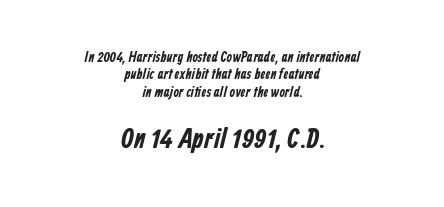
Q: Is the text underlined? A: No.
Q: How is the paragraph aligned? A: Centered.
Q: Is the spacing between letters normal or unusually wide? A: Normal.
Q: Which block of text is set in a larger size, the first (top) or the second (bottom)? A: The second (bottom) one.
